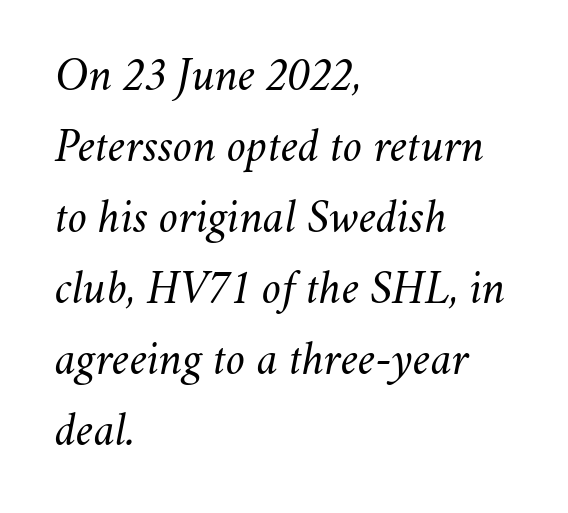
Q: Is the text bold? A: No.
Q: Is the text italic (slanted)? A: Yes, it leans right by about 11 degrees.
Q: Is the text underlined? A: No.
Q: How is the paragraph aligned? A: Left-aligned.
Q: Is the spacing between letters normal or unusually wide? A: Normal.
Q: Is the spacing between lines tight, normal or loose? A: Normal.
Q: Width (condensed, normal, or wide)? A: Normal.
Q: Stroke contrast? A: Medium.
Q: x-height? A: Small.
Q: Monospaced? A: No.
